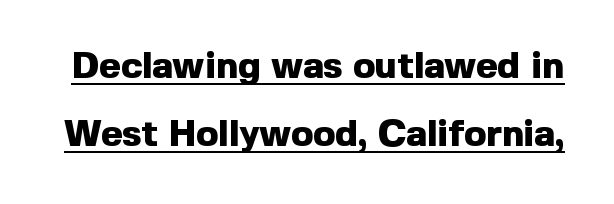
{"serif": "no", "italic": "no", "bold": "yes", "weight": "heavy", "width": "normal", "x_height": "medium", "monospaced": "no", "underline": "yes", "line_spacing_ratio": 1.83, "letter_spacing": "normal", "letter_spacing_em": 0.0, "glyph_px": 37}
